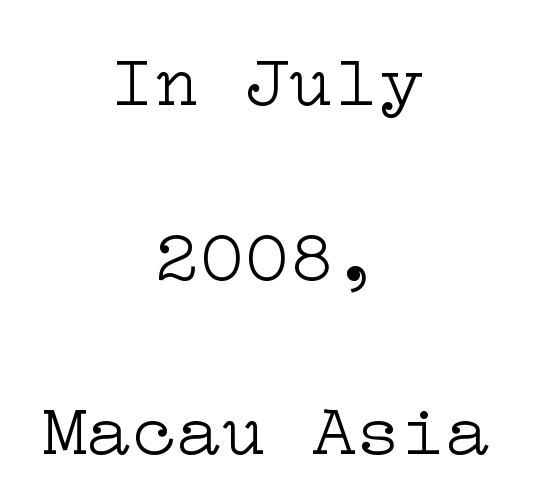
{"serif": "yes", "italic": "no", "bold": "no", "weight": "light", "width": "wide", "stroke_contrast": "low", "x_height": "medium", "underline": "no", "align": "center", "line_spacing": "loose", "line_spacing_ratio": 2.33, "letter_spacing": "normal", "letter_spacing_em": 0.0, "glyph_px": 75}
